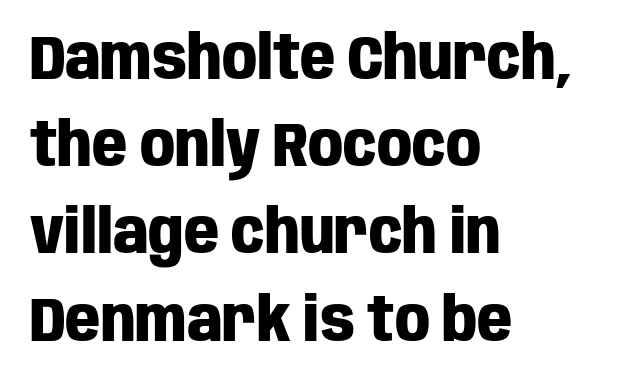
The image shows 61 px heavy, condensed sans-serif type, upright; set left-aligned, normal line spacing (1.43x), normal letter spacing, not underlined; low stroke contrast and a large x-height.
